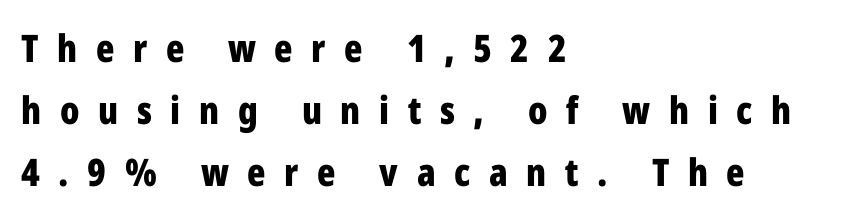
Serifs: no, the terminals of the letterforms are clean. These lines are rendered in a variable-pitch font. Someone cranked the tracking dial way up on this one. The paragraph shown leans on its left margin. The typesetting leans heavy: a genuine bold.
